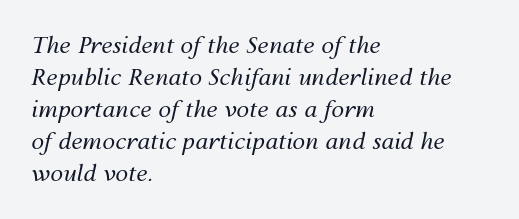
The image shows 23 px text type, italic (leaning right); set left-aligned, normal line spacing (1.39x), normal letter spacing, not underlined.
